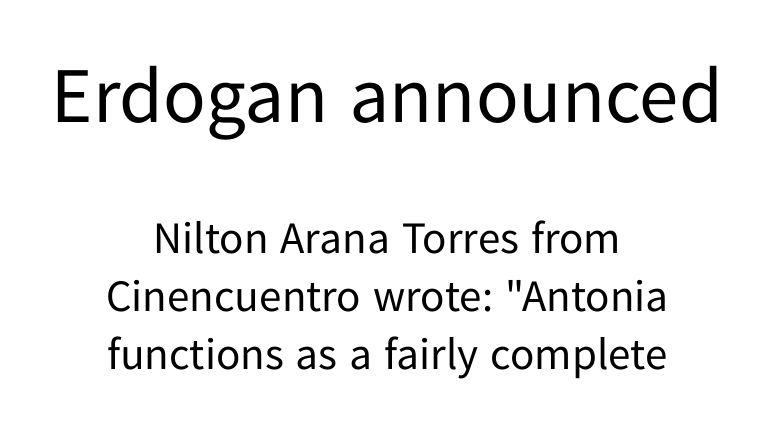
Q: Is the text bold? A: No.
Q: Is the text italic (slanted)? A: No, it is upright.
Q: Is the typeface a serif or a sans-serif typeface? A: Sans-serif.
Q: Is the text underlined? A: No.
Q: How is the paragraph aligned? A: Centered.
Q: Is the spacing between letters normal or unusually wide? A: Normal.
Q: Is the spacing between lines tight, normal or loose? A: Normal.
Q: Which block of text is set in a larger size, the first (top) or the second (bottom)? A: The first (top) one.
Q: Width (condensed, normal, or wide)? A: Normal.
Q: Stroke contrast? A: Low.
Q: x-height? A: Medium.
Q: Monospaced? A: No.
